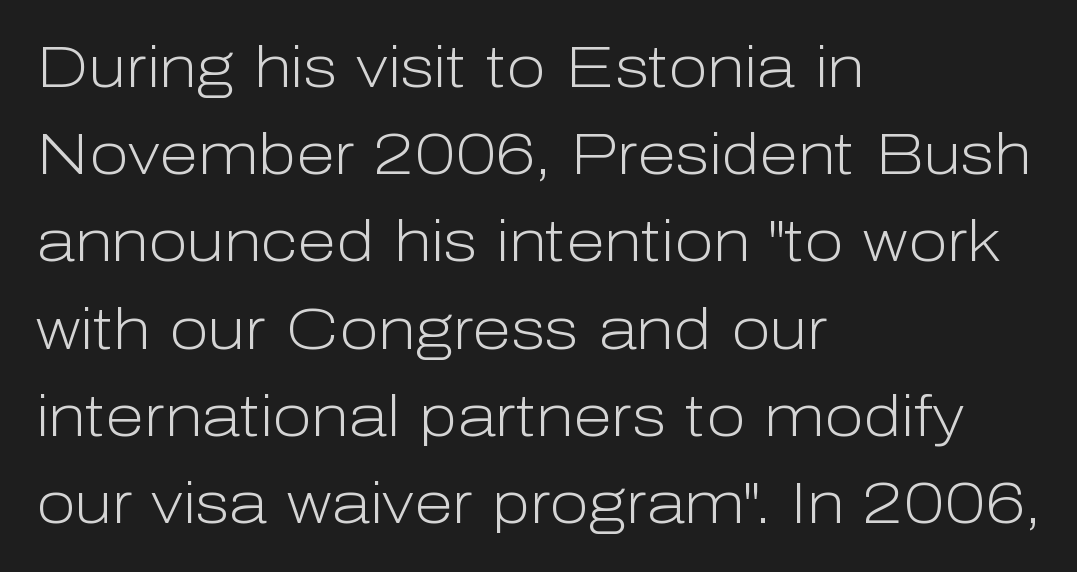
{"serif": "no", "italic": "no", "bold": "no", "weight": "light", "width": "normal", "stroke_contrast": "low", "x_height": "medium", "monospaced": "no", "underline": "no", "align": "left", "line_spacing": "normal", "line_spacing_ratio": 1.53, "letter_spacing": "normal", "letter_spacing_em": 0.0, "glyph_px": 57}
